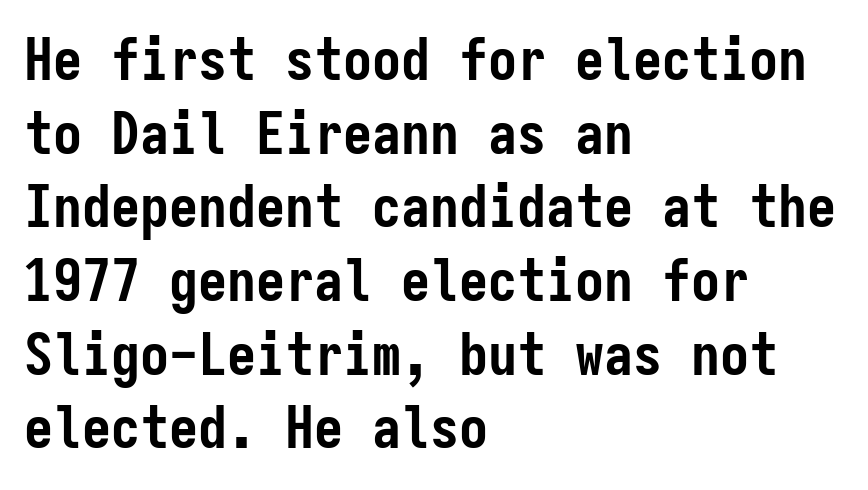
{"serif": "no", "italic": "no", "bold": "yes", "weight": "semibold", "width": "condensed", "stroke_contrast": "low", "x_height": "medium", "monospaced": "yes", "underline": "no", "align": "left", "line_spacing": "normal", "line_spacing_ratio": 1.27, "letter_spacing": "normal", "letter_spacing_em": 0.0, "glyph_px": 58}
